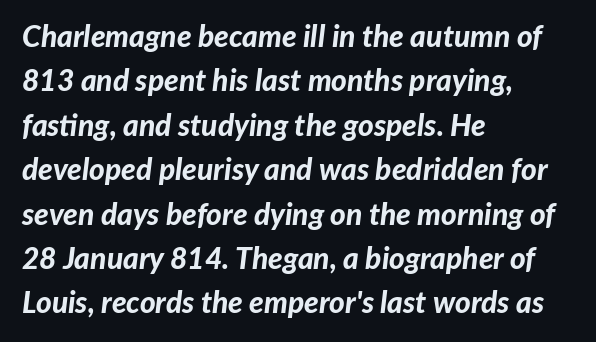
Q: Is the text bold? A: Yes.
Q: Is the text italic (slanted)? A: Yes, it leans right by about 7 degrees.
Q: Is the text underlined? A: No.
Q: How is the paragraph aligned? A: Left-aligned.
Q: Is the spacing between letters normal or unusually wide? A: Normal.
Q: Is the spacing between lines tight, normal or loose? A: Normal.
Q: Width (condensed, normal, or wide)? A: Normal.
Q: Stroke contrast? A: Low.
Q: x-height? A: Medium.
Q: Monospaced? A: No.
